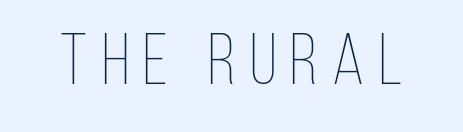
Q: Is the text bold? A: No.
Q: Is the text italic (slanted)? A: No, it is upright.
Q: Is the text underlined? A: No.
Q: Is the spacing between letters normal or unusually wide? A: Unusually wide.
Q: Width (condensed, normal, or wide)? A: Condensed.
Q: Stroke contrast? A: Low.
Q: x-height? A: Large.
Q: Monospaced? A: No.
